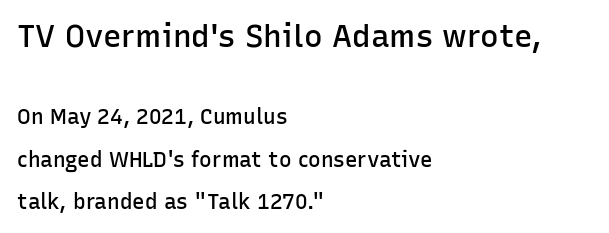
Does extra space separate the letters? No, they use regular spacing. Line starts are locked; line ends wander. The lettering stays uniformly vertical, giving the passage a roman look. Nope, no serifs anywhere on these letters. The letters in the upper block stand taller than those in the block below.
